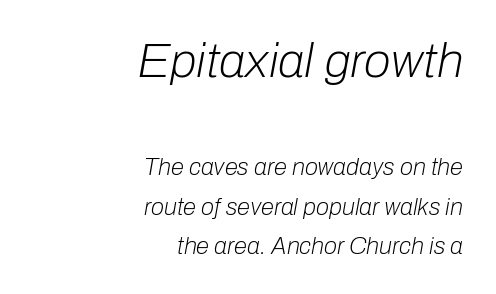
{"italic": "yes", "lean": "right", "slant_degrees": 10, "bold": "no", "weight": "light", "width": "normal", "stroke_contrast": "low", "x_height": "medium", "monospaced": "no", "underline": "no", "align": "right", "line_spacing": "normal", "line_spacing_ratio": 1.65, "letter_spacing": "normal", "letter_spacing_em": 0.0, "larger_block": "first", "size_ratio": 2.04, "glyph_px": 49}
